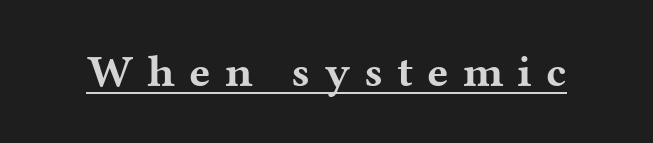
These lines are rendered in a variable-pitch font. Inter-character spacing is expanded well beyond the font's built-in metrics. This sample uses a serif face. How heavy is the stroke? Heavy — this is a bold. Caption: lettering with a line underneath.
